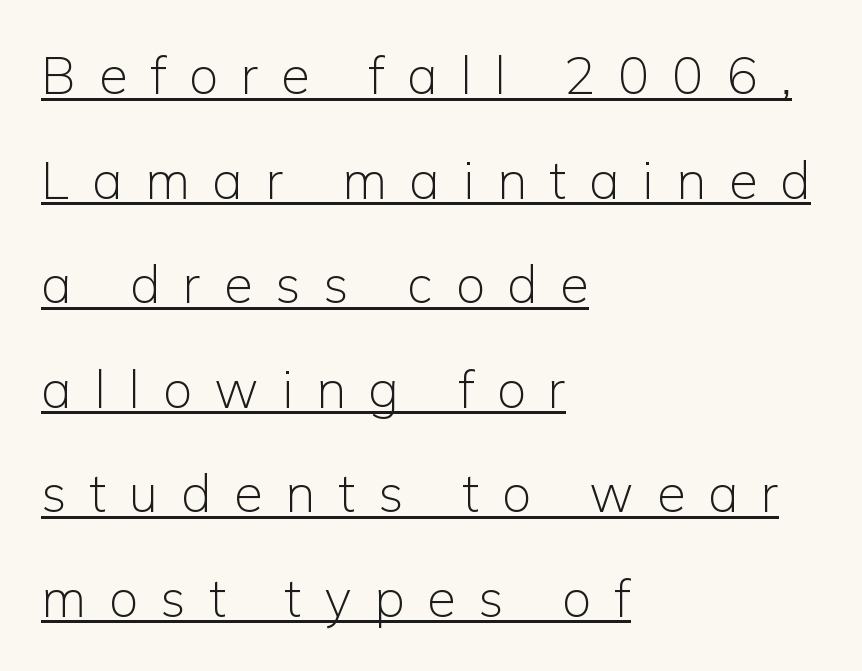
The image shows 52 px light sans-serif type, upright; set left-aligned, loose line spacing (2.01x), unusually wide letter spacing (+0.44 em), underlined; low stroke contrast and a medium x-height.
